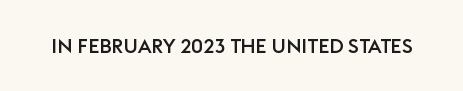
These lines keep a tight, regular rhythm from letter to letter. Unmarked baselines from the first word to the last. Italic: no, the glyphs are upright roman.
